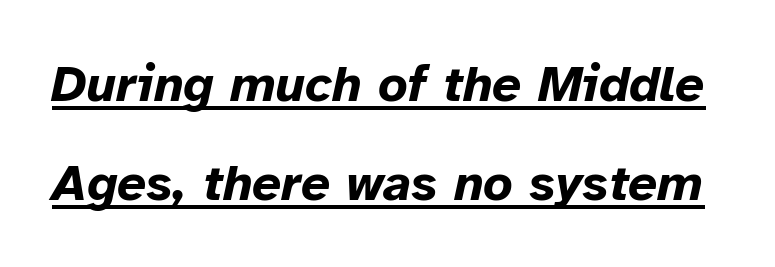
Q: Is the text bold? A: Yes.
Q: Is the text italic (slanted)? A: Yes, it leans right by about 12 degrees.
Q: Is the text underlined? A: Yes.
Q: Is the spacing between letters normal or unusually wide? A: Normal.
Q: Is the spacing between lines tight, normal or loose? A: Loose.
Q: Width (condensed, normal, or wide)? A: Normal.
Q: Stroke contrast? A: Low.
Q: x-height? A: Medium.
Q: Monospaced? A: No.
